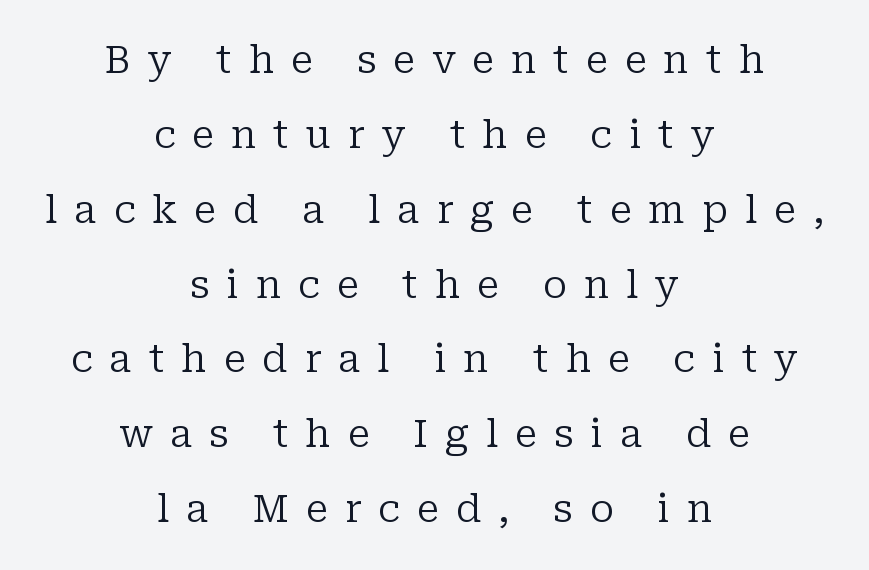
Q: Is the text bold? A: No.
Q: Is the text italic (slanted)? A: No, it is upright.
Q: Is the typeface a serif or a sans-serif typeface? A: Serif.
Q: Is the text underlined? A: No.
Q: How is the paragraph aligned? A: Centered.
Q: Is the spacing between letters normal or unusually wide? A: Unusually wide.
Q: Is the spacing between lines tight, normal or loose? A: Loose.
Q: Width (condensed, normal, or wide)? A: Normal.
Q: Stroke contrast? A: Low.
Q: x-height? A: Medium.
Q: Monospaced? A: No.
